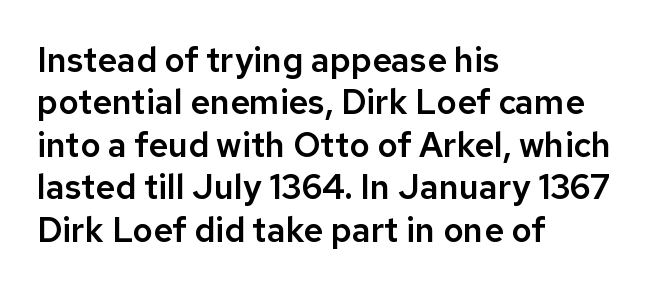
The image shows 34 px sans-serif type, upright; set left-aligned, normal line spacing (1.25x), normal letter spacing, not underlined; low stroke contrast and a medium x-height.
